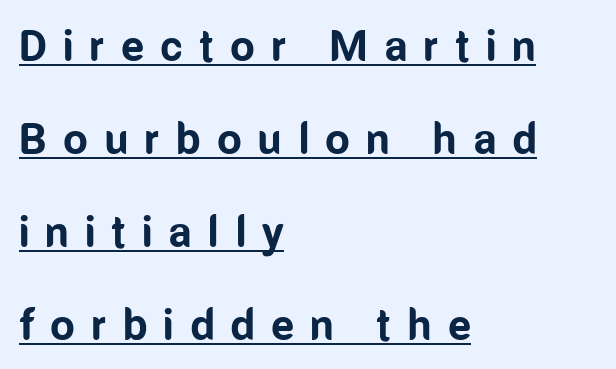
{"serif": "no", "italic": "no", "bold": "yes", "weight": "bold", "width": "condensed", "stroke_contrast": "low", "x_height": "medium", "monospaced": "no", "underline": "yes", "align": "left", "line_spacing": "loose", "line_spacing_ratio": 2.11, "letter_spacing": "wide", "letter_spacing_em": 0.36, "glyph_px": 44}
